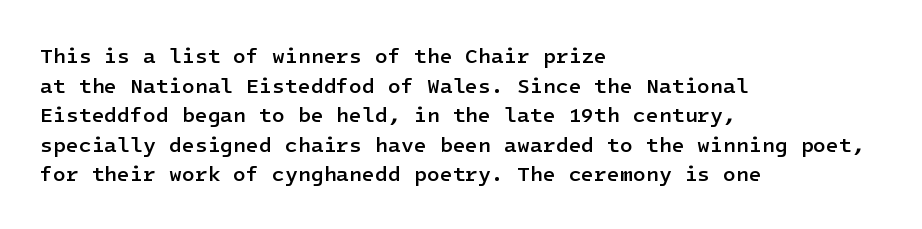
If you measured baseline to baseline, you'd find a middling distance. No italicization has been applied; the sample stays upright. If you drew a ruler down the left edge, every line would touch it. Has an underline been added? It has not. Semibold letterforms, between regular and bold. Here the glyphs are tracked normally, forming tight word shapes.
